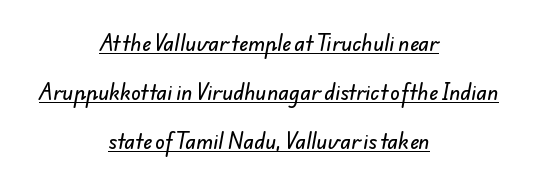
{"underline": "yes", "align": "center", "line_spacing": "loose", "line_spacing_ratio": 2.46, "letter_spacing": "normal", "letter_spacing_em": 0.0, "glyph_px": 20}
